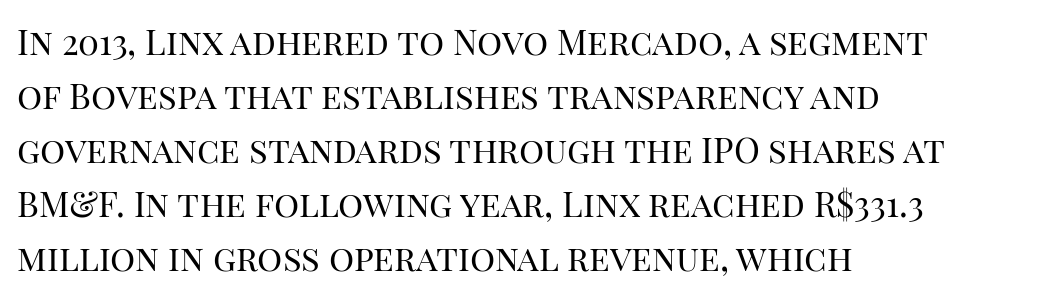
Q: Is the text bold? A: No.
Q: Is the text italic (slanted)? A: No, it is upright.
Q: Is the typeface a serif or a sans-serif typeface? A: Serif.
Q: Is the text underlined? A: No.
Q: How is the paragraph aligned? A: Left-aligned.
Q: Is the spacing between letters normal or unusually wide? A: Normal.
Q: Is the spacing between lines tight, normal or loose? A: Normal.
Q: Width (condensed, normal, or wide)? A: Normal.
Q: Stroke contrast? A: High.
Q: x-height? A: Large.
Q: Monospaced? A: No.
